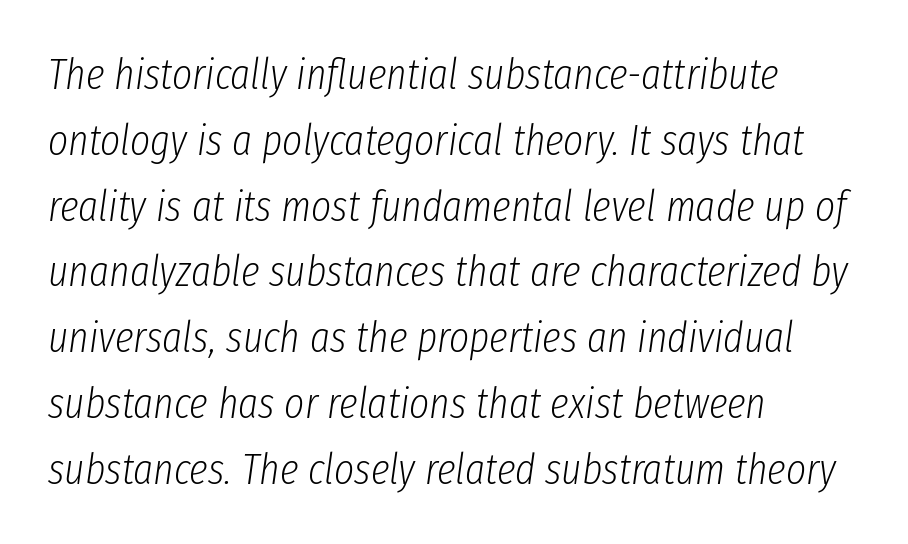
The glyphs look as if they've been sheared to an angle. The designer left line spacing at the default. Default kerning and tracking; the words read as compact shapes. Summary of weight: not heavy and not bold. Descenders are the only things crossing below the line. This sample is left-justified, so line endings fall wherever the words run out.
